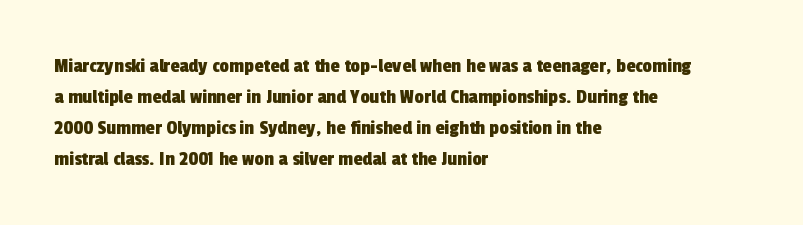
{"underline": "no", "align": "left", "line_spacing": "normal", "line_spacing_ratio": 1.47, "letter_spacing": "normal", "letter_spacing_em": 0.0, "glyph_px": 21}
